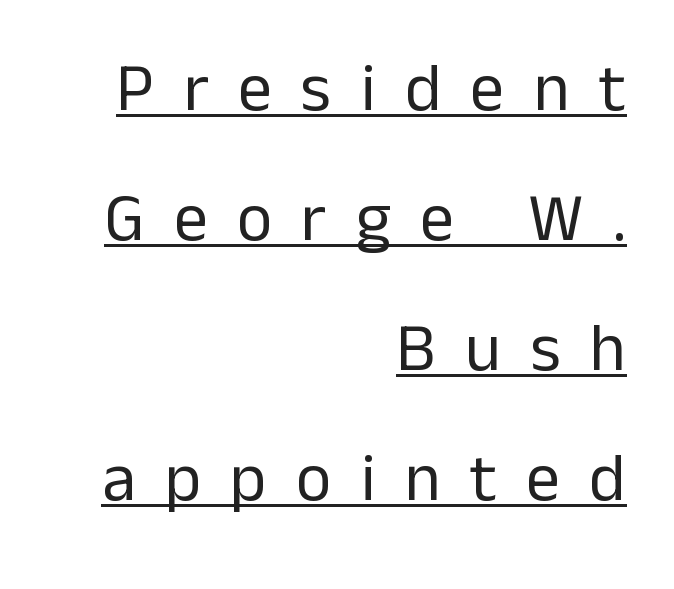
{"serif": "no", "italic": "no", "bold": "no", "weight": "regular", "width": "normal", "stroke_contrast": "low", "x_height": "medium", "monospaced": "no", "underline": "yes", "align": "right", "line_spacing": "loose", "line_spacing_ratio": 1.91, "letter_spacing": "wide", "letter_spacing_em": 0.43, "glyph_px": 68}
